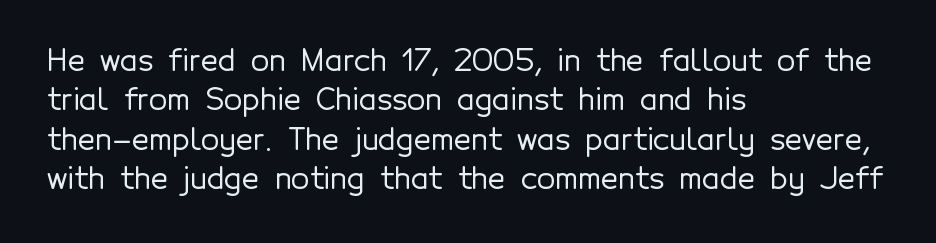
Letterform terminals end flat and unadorned throughout the passage. Posture: upright roman. The rows are spaced the way most documents space them. Type without underlining. The typesetter chose a ragged-right arrangement here. Each letter keeps its own natural width here, so spacing adapts to shape.
